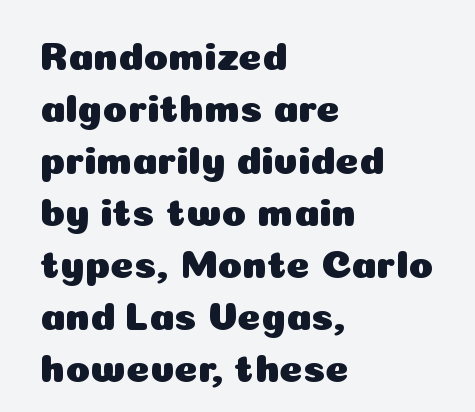
{"serif": "no", "italic": "no", "width": "normal", "stroke_contrast": "low", "x_height": "medium", "monospaced": "no", "underline": "no", "align": "left", "line_spacing": "normal", "line_spacing_ratio": 1.3, "letter_spacing": "normal", "letter_spacing_em": 0.0, "glyph_px": 40}
